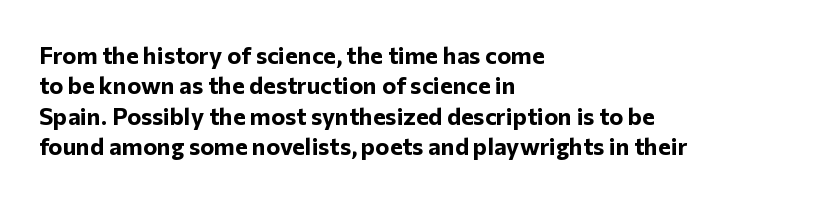
{"italic": "no", "bold": "yes", "underline": "no", "align": "left", "line_spacing": "normal", "line_spacing_ratio": 1.27, "letter_spacing": "normal", "letter_spacing_em": 0.0, "glyph_px": 24}
